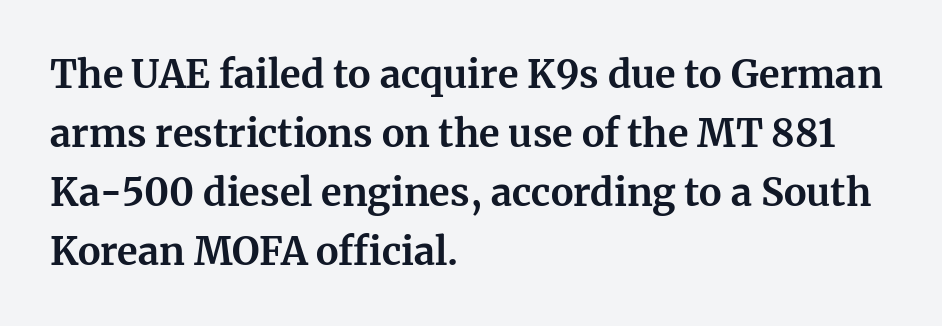
The area under the type is left untouched. Vertical spacing — default. The letters carry serifs — small finishing strokes at the ends of their stems. Spacing verdict: proportional, widths tailored to each character.
